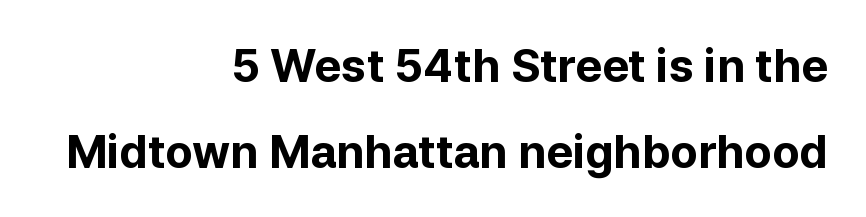
The image shows 45 px bold sans-serif type, upright; set right-aligned, loose line spacing (1.91x), normal letter spacing, not underlined; low stroke contrast and a medium x-height.
